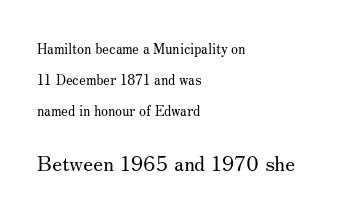
Standard letterfit; no display-style spreading of the glyphs. Small over large — that's the arrangement of the two blocks here. Does the leading feel generous? Absolutely, it's lavish. The typeface has the unassuming heft of standard copy or less. Typeset ragged right — the left edge is the straight one.
